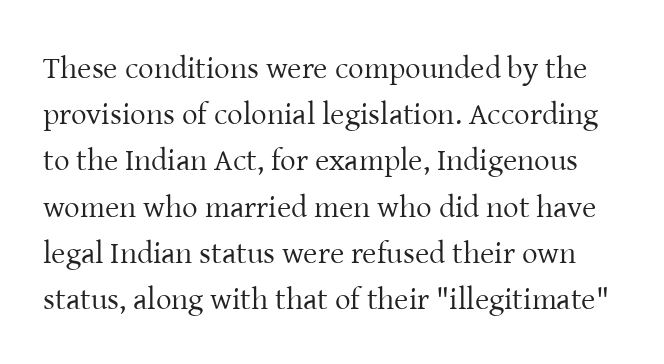
Ordinary non-slanted type is in use. Plain, unruled lines of type. The type family on display is of the serif kind. The letters look calm and open, with moderate or lighter stems. The face used here is proportionally spaced, like ordinary book or web type.
